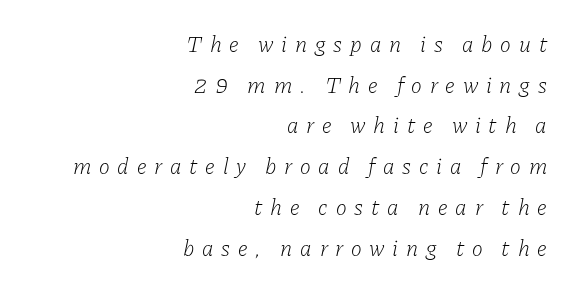
Compared with a typical body face, this is equally light or lighter still. A flush-right, rag-left setting is used for this passage. Quick note: italic. The line texture is sparse and dotted thanks to wide tracking. The glyphs are unaccompanied by any horizontal stroke below them.
